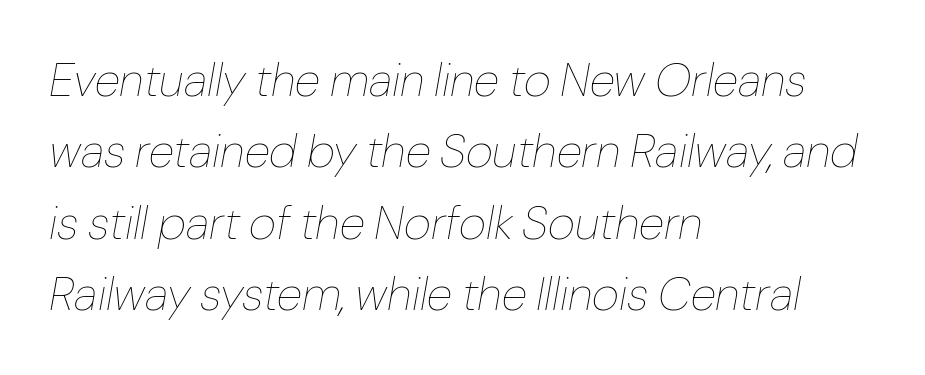
The image shows 47 px thin type, italic (leaning right); set left-aligned, normal line spacing (1.52x), normal letter spacing, not underlined; low stroke contrast and a medium x-height.
